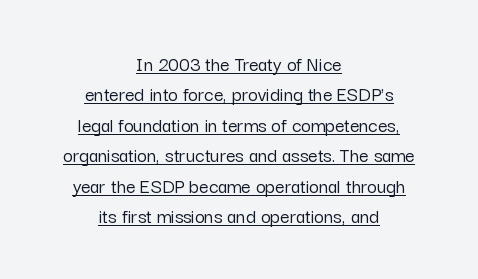
{"italic": "no", "underline": "yes", "align": "center", "line_spacing": "normal", "line_spacing_ratio": 1.45, "letter_spacing": "normal", "letter_spacing_em": 0.0, "glyph_px": 21}
